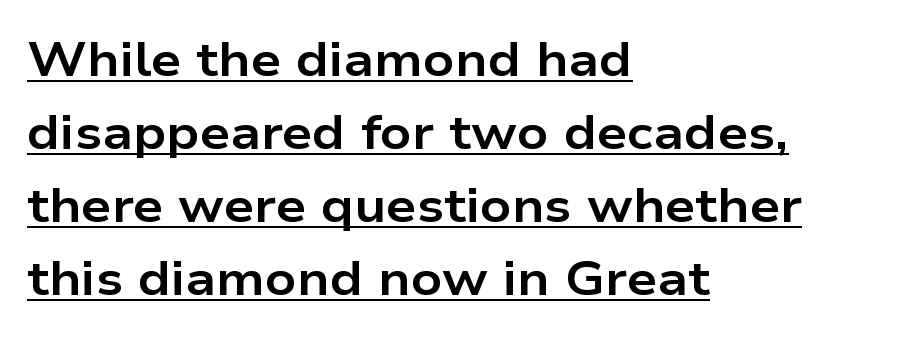
The image shows 48 px bold, wide sans-serif type, upright; set left-aligned, normal line spacing (1.52x), normal letter spacing, underlined; low stroke contrast and a medium x-height.
